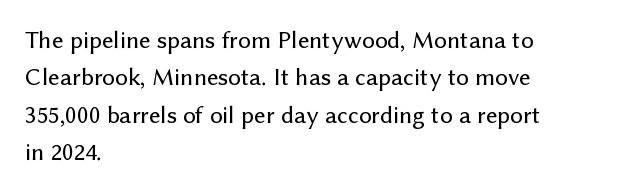
The rendering anchors every line to the left-hand side. The vertical gap from one line to the next is medium. The letterforms sit shoulder to shoulder at normal distance. Lines of text with bare space underneath. This is roman type, the default non-slanted kind.
